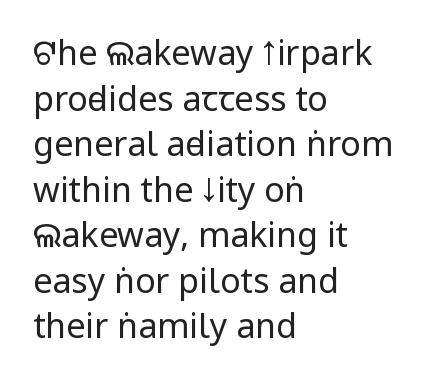
{"serif": "no", "italic": "no", "bold": "no", "weight": "regular", "width": "condensed", "stroke_contrast": "low", "x_height": "large", "monospaced": "no", "underline": "no", "align": "left", "line_spacing": "normal", "line_spacing_ratio": 1.34, "letter_spacing": "normal", "letter_spacing_em": 0.0, "glyph_px": 34}
